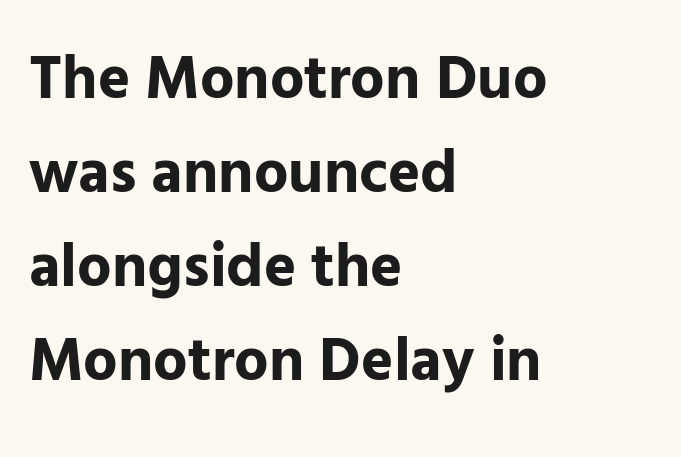
No italicization has been applied; the sample stays upright. Bare-footed words on every line. Think of a printed novel: that variable character pitch is what you see here. The letterforms sit shoulder to shoulder at normal distance. Notice how descenders clear the ascenders below comfortably — that's standard leading.
